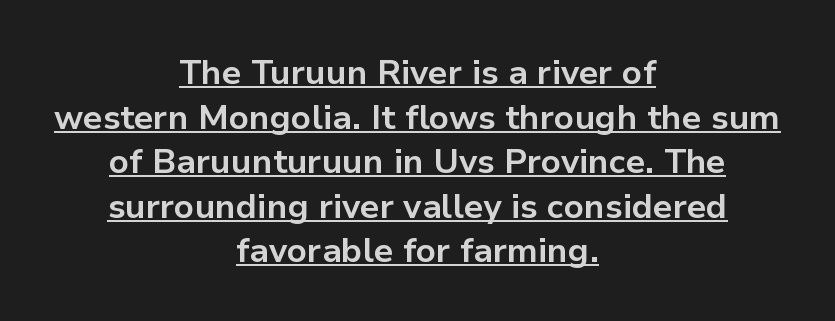
Spacing verdict: proportional, widths tailored to each character. Italic? Not at all — the glyphs are vertical. A full-strength bold gives these letters their thick strokes. Spacing between characters is what you'd get straight out of the box. Check where the strokes stop: nothing finishes them off — pure sans.
